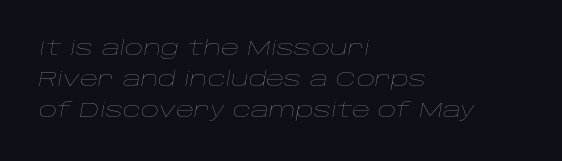
Designer's note — italics engaged. Stems here are at most as thick as an everyday book face. Notice how descenders clear the ascenders below comfortably — that's standard leading. A typesetter would call this zero additional tracking. The space directly below the letters is spotless.
